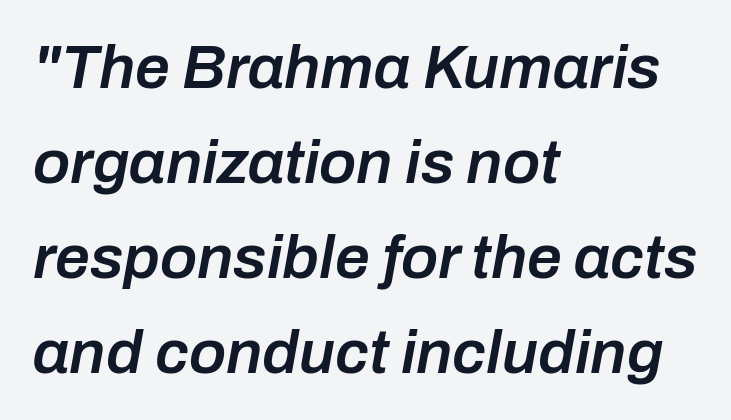
Q: Is the text bold? A: Semi-bold.
Q: Is the text italic (slanted)? A: Yes, it leans right by about 10 degrees.
Q: Is the text underlined? A: No.
Q: How is the paragraph aligned? A: Left-aligned.
Q: Is the spacing between letters normal or unusually wide? A: Normal.
Q: Is the spacing between lines tight, normal or loose? A: Normal.
Q: Width (condensed, normal, or wide)? A: Normal.
Q: Stroke contrast? A: Low.
Q: x-height? A: Medium.
Q: Monospaced? A: No.
